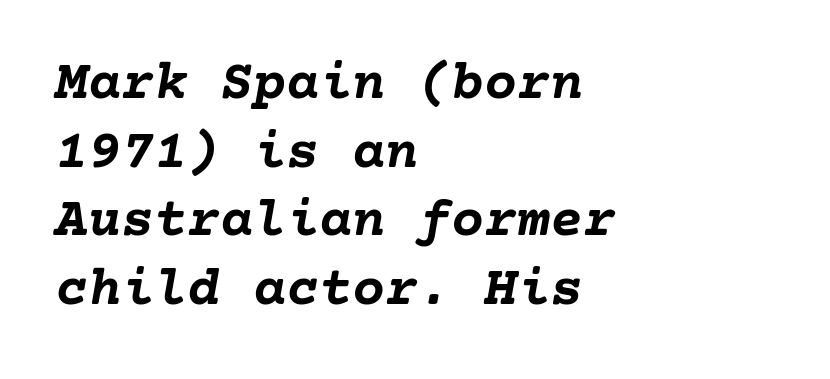
{"italic": "yes", "lean": "right", "slant_degrees": 10, "bold": "yes", "weight": "semibold", "width": "normal", "stroke_contrast": "low", "x_height": "medium", "underline": "no", "align": "left", "line_spacing": "normal", "line_spacing_ratio": 1.25, "letter_spacing": "normal", "letter_spacing_em": 0.0, "glyph_px": 55}
